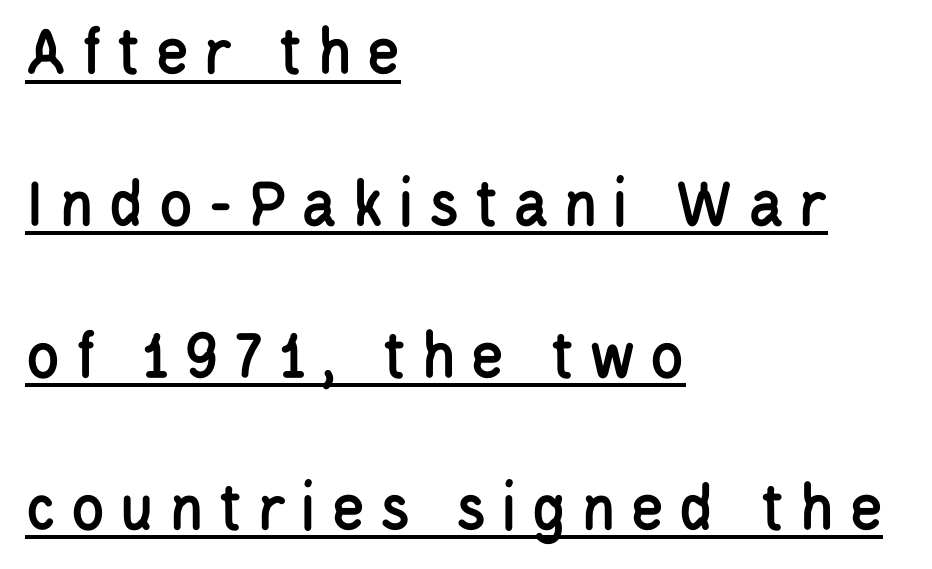
{"serif": "no", "italic": "no", "width": "condensed", "stroke_contrast": "low", "x_height": "large", "monospaced": "no", "underline": "yes", "align": "left", "line_spacing": "loose", "line_spacing_ratio": 2.17, "letter_spacing": "wide", "letter_spacing_em": 0.2, "glyph_px": 70}
